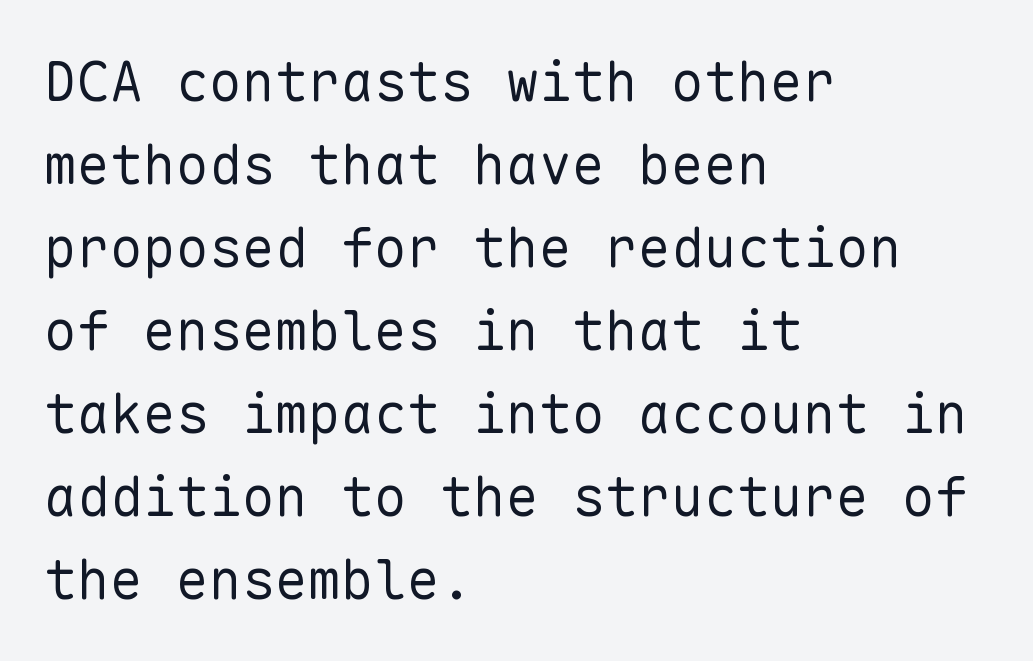
Q: Is the text bold? A: No.
Q: Is the text italic (slanted)? A: No, it is upright.
Q: Is the typeface a serif or a sans-serif typeface? A: Sans-serif.
Q: Is the text underlined? A: No.
Q: How is the paragraph aligned? A: Left-aligned.
Q: Is the spacing between letters normal or unusually wide? A: Normal.
Q: Is the spacing between lines tight, normal or loose? A: Normal.
Q: Width (condensed, normal, or wide)? A: Normal.
Q: Stroke contrast? A: Low.
Q: x-height? A: Medium.
Q: Monospaced? A: Yes.
